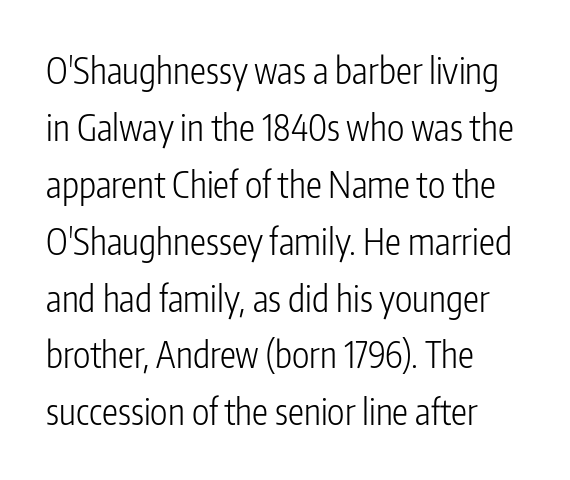
A typesetter would call this proportional, since set widths differ per character. The line-height multiplier appears to be the usual default. The font's upright variant was chosen for this text. Short note: letters normally spaced. Words float on clear page, feet unadorned.
